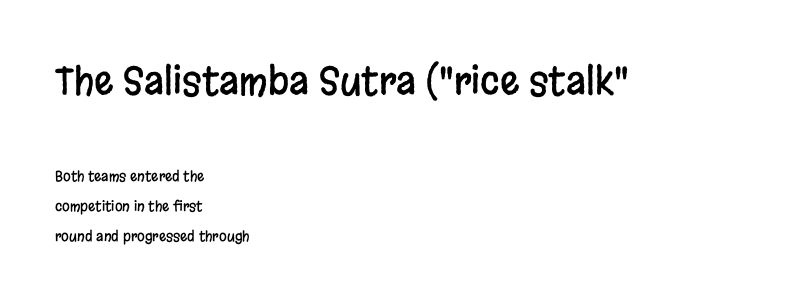
{"serif": "no", "italic": "no", "width": "condensed", "stroke_contrast": "low", "x_height": "large", "monospaced": "no", "underline": "no", "align": "left", "line_spacing": "loose", "line_spacing_ratio": 2.13, "letter_spacing": "normal", "letter_spacing_em": 0.0, "larger_block": "first", "size_ratio": 2.71, "glyph_px": 38}
